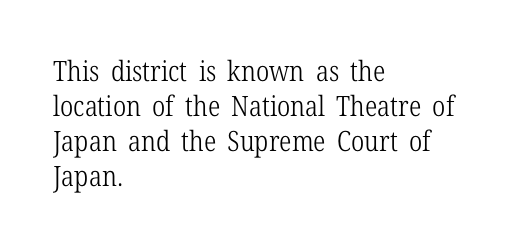
{"serif": "yes", "italic": "no", "bold": "no", "weight": "light", "width": "condensed", "stroke_contrast": "low", "x_height": "medium", "monospaced": "no", "underline": "no", "align": "left", "line_spacing": "normal", "line_spacing_ratio": 1.25, "letter_spacing": "normal", "letter_spacing_em": 0.0, "glyph_px": 28}
